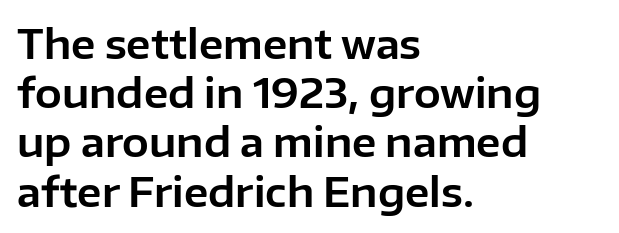
Q: Is the text italic (slanted)? A: No, it is upright.
Q: Is the typeface a serif or a sans-serif typeface? A: Sans-serif.
Q: Is the text underlined? A: No.
Q: How is the paragraph aligned? A: Left-aligned.
Q: Is the spacing between letters normal or unusually wide? A: Normal.
Q: Width (condensed, normal, or wide)? A: Normal.
Q: Stroke contrast? A: Low.
Q: x-height? A: Medium.
Q: Monospaced? A: No.
